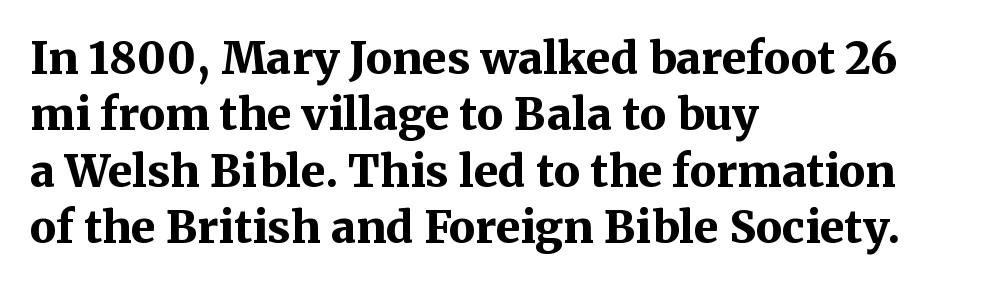
{"serif": "yes", "italic": "no", "bold": "yes", "weight": "bold", "width": "normal", "stroke_contrast": "medium", "x_height": "medium", "monospaced": "no", "underline": "no", "align": "left", "line_spacing": "normal", "line_spacing_ratio": 1.28, "letter_spacing": "normal", "letter_spacing_em": 0.0, "glyph_px": 44}
